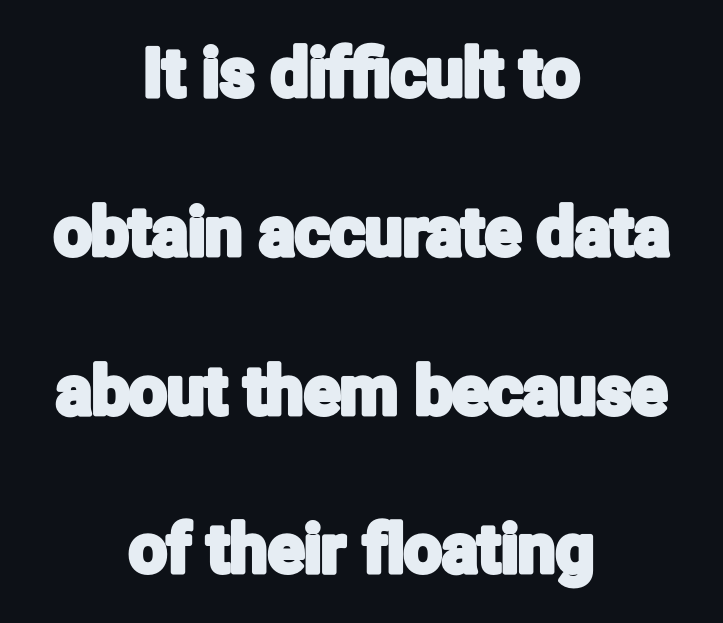
{"serif": "no", "italic": "no", "width": "condensed", "stroke_contrast": "low", "x_height": "medium", "monospaced": "no", "underline": "no", "align": "center", "line_spacing": "loose", "line_spacing_ratio": 2.37, "letter_spacing": "normal", "letter_spacing_em": 0.0, "glyph_px": 67}
